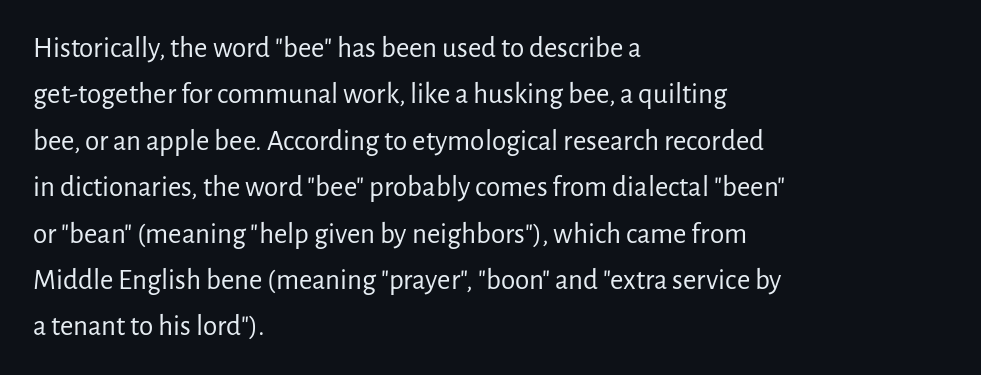
Note: no serifs on the glyphs. Each word holds together tightly as a unit, with standard inter-letter gaps. Casual observation: everything's shoved over to the left. Ordinary non-slanted type is in use. Spacing verdict: proportional, widths tailored to each character. The zone under the glyphs is completely vacant.
